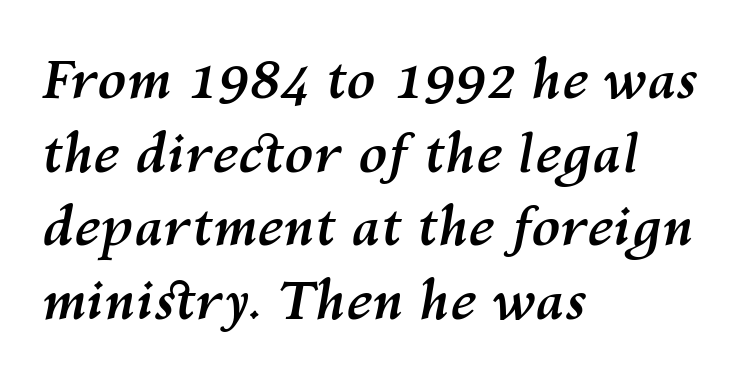
The image shows 53 px semibold type, italic (leaning right); set left-aligned, normal line spacing (1.39x), normal letter spacing, not underlined; medium stroke contrast and a medium x-height.
